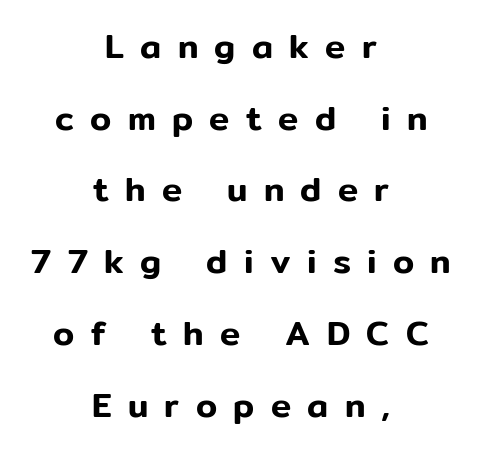
The image shows 34 px sans-serif type, upright; set centered, loose line spacing (2.11x), unusually wide letter spacing (+0.48 em), not underlined; low stroke contrast and a medium x-height.
